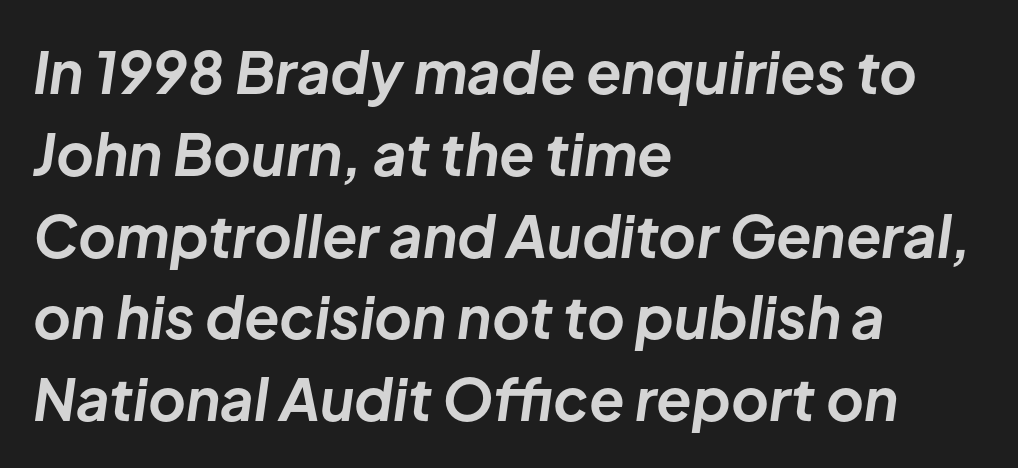
Default kerning and tracking; the words read as compact shapes. Spacing verdict: proportional, widths tailored to each character. Compared with typical paragraphs, the rows here are spaced about the same. This sample is left-justified, so line endings fall wherever the words run out. I'd describe the lettering as bold — thick and assertive.
